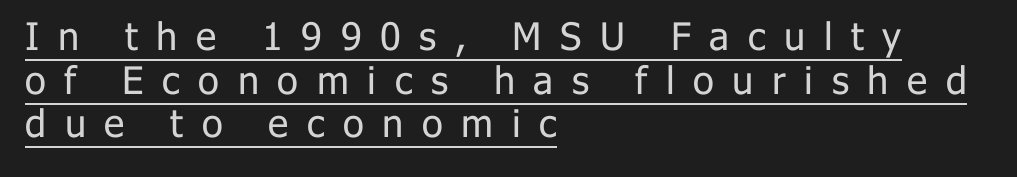
Honestly, the rows look squashed on top of each other. Honestly, the letter spacing is so wide it's the main thing you notice. A typographer would call this underscored text. Looks like regular typesetting: each glyph gets only the width it needs. Unlike a traditional serif, this face leaves its strokes unadorned. Line starts are locked; line ends wander.
